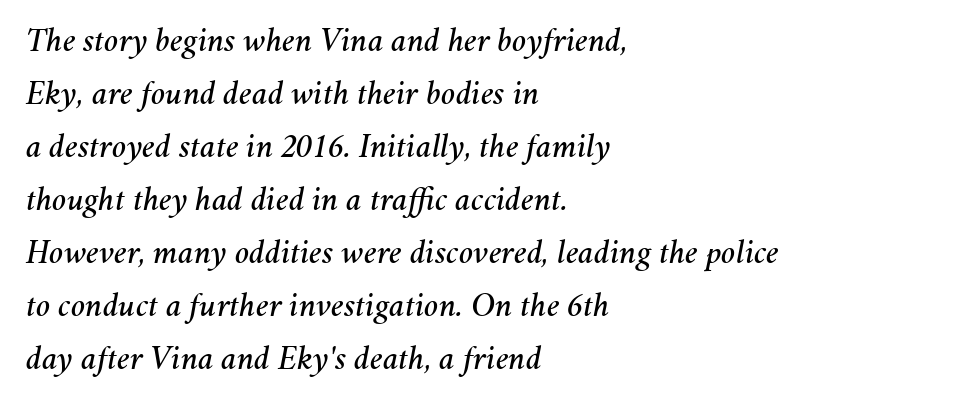
Q: Is the text italic (slanted)? A: Yes, it leans right by about 11 degrees.
Q: Is the text underlined? A: No.
Q: How is the paragraph aligned? A: Left-aligned.
Q: Is the spacing between letters normal or unusually wide? A: Normal.
Q: Is the spacing between lines tight, normal or loose? A: Normal.
Q: Width (condensed, normal, or wide)? A: Normal.
Q: Stroke contrast? A: Medium.
Q: x-height? A: Medium.
Q: Monospaced? A: No.
